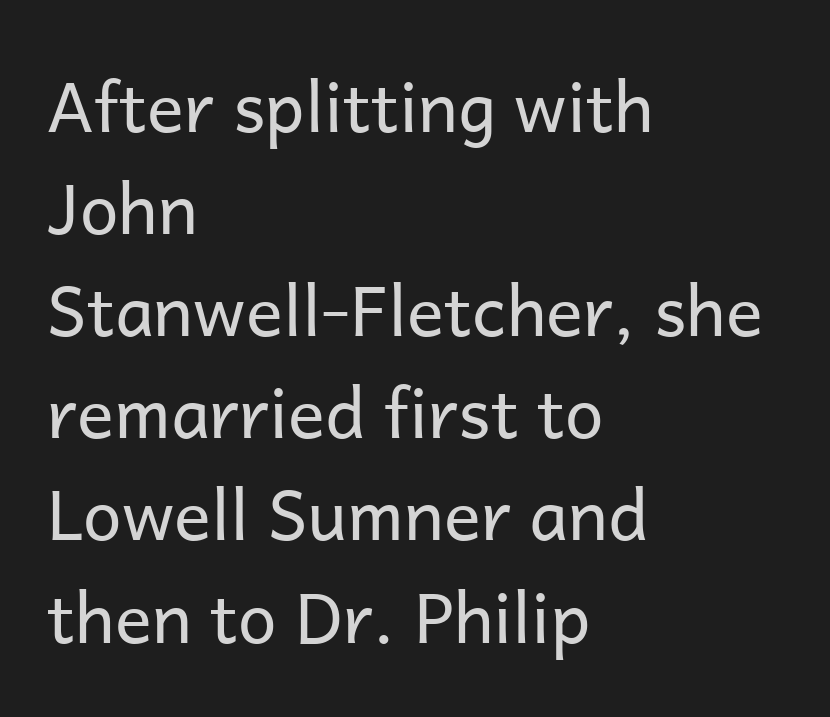
Q: Is the text bold? A: No.
Q: Is the text italic (slanted)? A: No, it is upright.
Q: Is the typeface a serif or a sans-serif typeface? A: Sans-serif.
Q: Is the text underlined? A: No.
Q: How is the paragraph aligned? A: Left-aligned.
Q: Is the spacing between letters normal or unusually wide? A: Normal.
Q: Is the spacing between lines tight, normal or loose? A: Normal.
Q: Width (condensed, normal, or wide)? A: Normal.
Q: Stroke contrast? A: Low.
Q: x-height? A: Medium.
Q: Monospaced? A: No.
